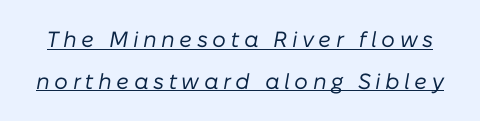
{"italic": "yes", "lean": "right", "slant_degrees": 10, "bold": "no", "underline": "yes", "line_spacing_ratio": 1.89, "letter_spacing": "wide", "letter_spacing_em": 0.2, "glyph_px": 22}
